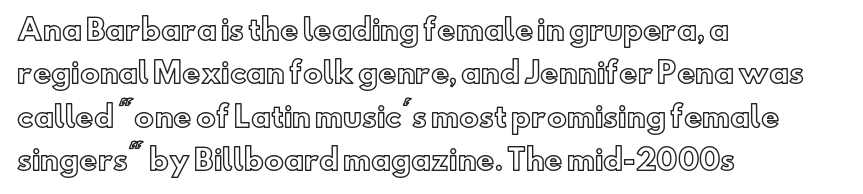
You could not count columns in this text — the font is proportionally spaced. Horizontal alignment here is leftward, the default for most running prose. Evenly set lines give the paragraph a standard silhouette. Designer's note — italics off, roman on. Descender tails drop into unmarked territory.
